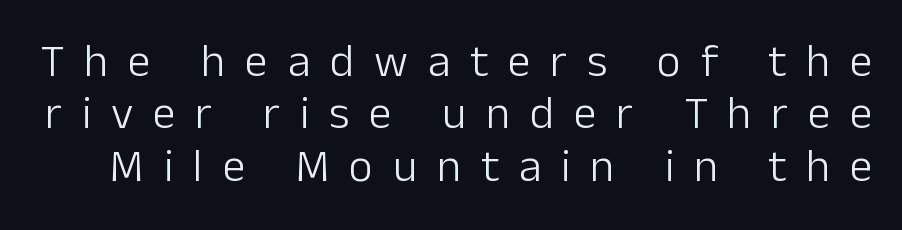
The image shows 46 px light sans-serif type, upright; set tight line spacing (1.14x), unusually wide letter spacing (+0.43 em), not underlined; low stroke contrast and a medium x-height.
